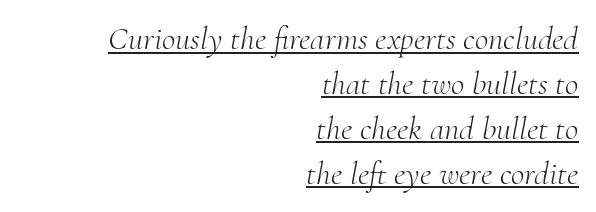
Q: Is the text bold? A: No.
Q: Is the text italic (slanted)? A: Yes, it leans right by about 10 degrees.
Q: Is the typeface a serif or a sans-serif typeface? A: Serif.
Q: Is the text underlined? A: Yes.
Q: How is the paragraph aligned? A: Right-aligned.
Q: Is the spacing between letters normal or unusually wide? A: Normal.
Q: Is the spacing between lines tight, normal or loose? A: Normal.
Q: Width (condensed, normal, or wide)? A: Normal.
Q: Stroke contrast? A: Medium.
Q: x-height? A: Small.
Q: Monospaced? A: No.
